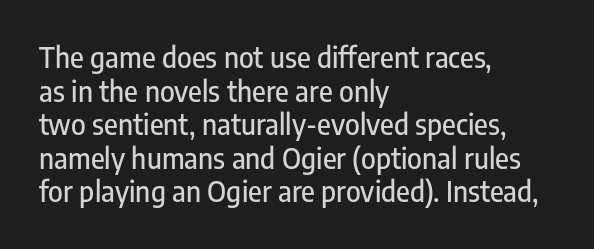
The image shows 28 px condensed sans-serif type, upright; set left-aligned, line spacing 1.2x, normal letter spacing, not underlined; low stroke contrast and a medium x-height.
